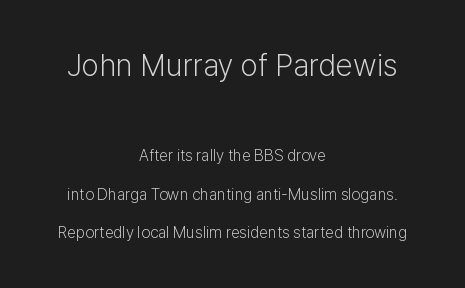
Q: Is the text bold? A: No.
Q: Is the text italic (slanted)? A: No, it is upright.
Q: Is the typeface a serif or a sans-serif typeface? A: Sans-serif.
Q: Is the text underlined? A: No.
Q: How is the paragraph aligned? A: Centered.
Q: Is the spacing between letters normal or unusually wide? A: Normal.
Q: Is the spacing between lines tight, normal or loose? A: Loose.
Q: Which block of text is set in a larger size, the first (top) or the second (bottom)? A: The first (top) one.
Q: Width (condensed, normal, or wide)? A: Normal.
Q: Stroke contrast? A: Low.
Q: x-height? A: Medium.
Q: Monospaced? A: No.
